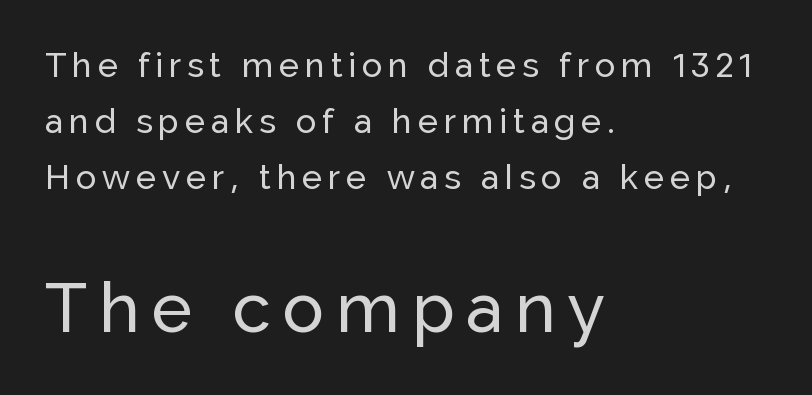
Clear beneath every line of the passage. Size hierarchy here favors the trailing block over the leading one. Here the designer chose a conventional face with non-uniform glyph widths. The lines sit at an ordinary, default distance from one another. The rendering anchors every line to the left-hand side. In terms of posture, this sample is upright.
